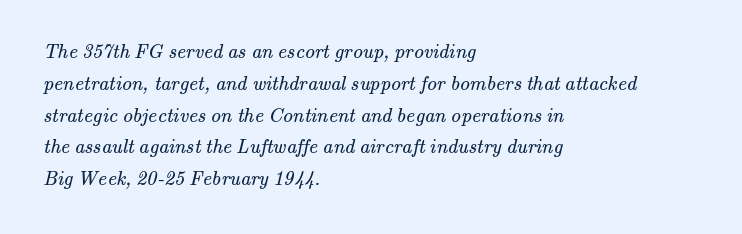
Q: Is the text bold? A: No.
Q: Is the text underlined? A: No.
Q: How is the paragraph aligned? A: Left-aligned.
Q: Is the spacing between letters normal or unusually wide? A: Normal.
Q: Is the spacing between lines tight, normal or loose? A: Normal.
